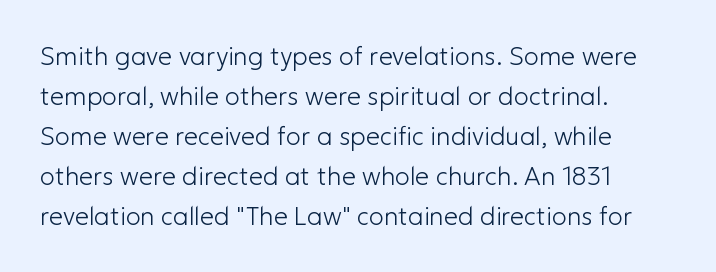
Q: Is the text bold? A: No.
Q: Is the text italic (slanted)? A: No, it is upright.
Q: Is the text underlined? A: No.
Q: How is the paragraph aligned? A: Left-aligned.
Q: Is the spacing between letters normal or unusually wide? A: Normal.
Q: Is the spacing between lines tight, normal or loose? A: Normal.
